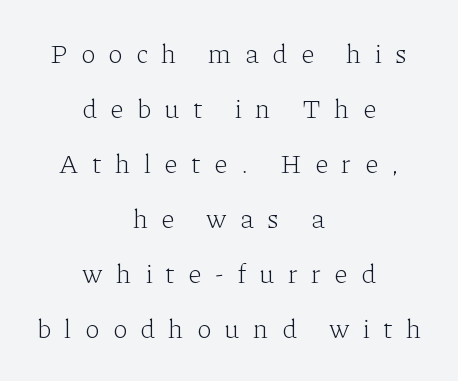
The space between consecutive lines is lavish. Teacher's note: observe the equal gaps on both sides — that is centered alignment. This sample uses an upright cut, with every glyph sitting square on the baseline. Lines of text with bare space underneath.
